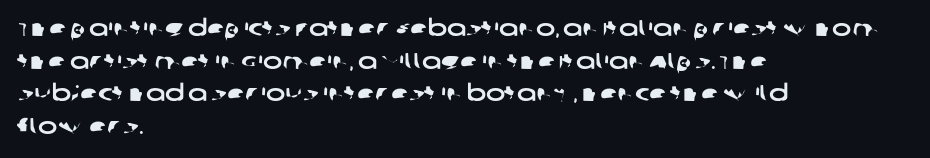
The image shows 23 px text type; set left-aligned, normal line spacing (1.42x), normal letter spacing, not underlined.
